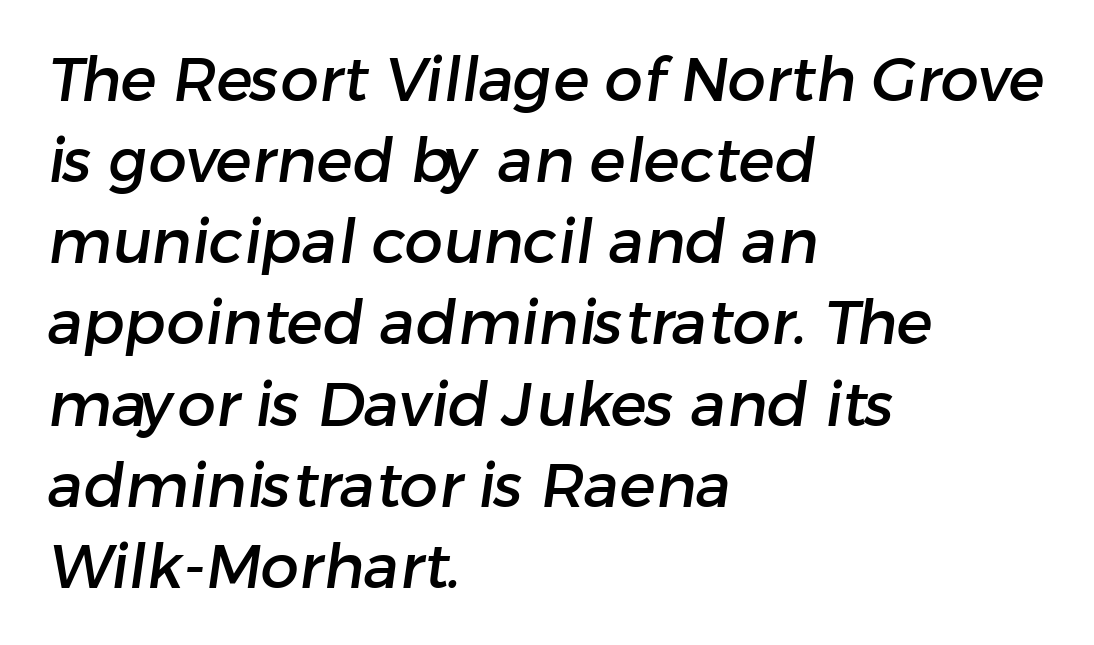
{"serif": "no", "width": "normal", "stroke_contrast": "low", "x_height": "medium", "monospaced": "no", "underline": "no", "align": "left", "line_spacing": "normal", "line_spacing_ratio": 1.33, "letter_spacing": "normal", "letter_spacing_em": 0.0, "glyph_px": 61}
